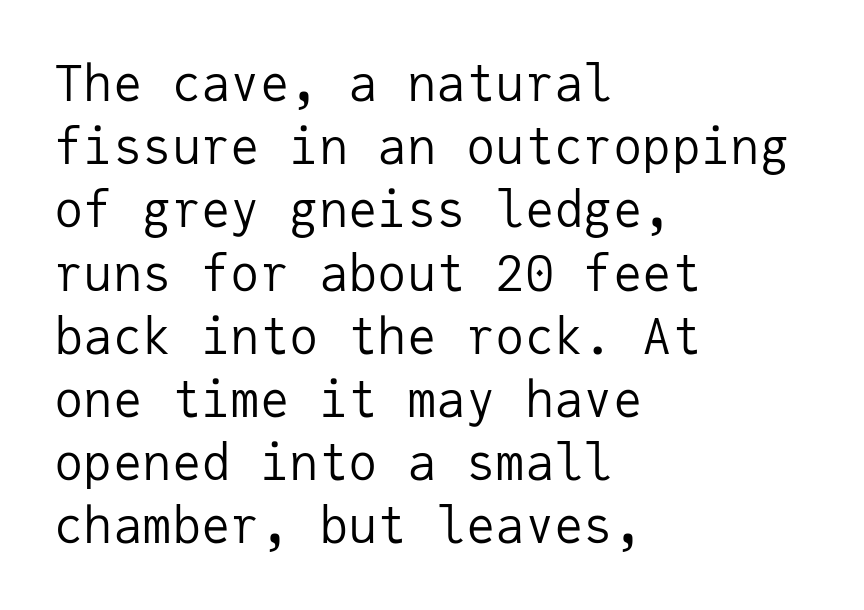
{"serif": "no", "italic": "no", "bold": "no", "weight": "regular", "width": "normal", "stroke_contrast": "low", "x_height": "medium", "monospaced": "yes", "underline": "no", "align": "left", "line_spacing": "normal", "line_spacing_ratio": 1.29, "letter_spacing": "normal", "letter_spacing_em": 0.0, "glyph_px": 49}
